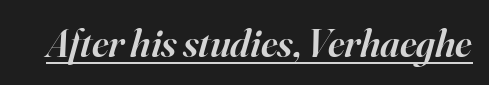
{"serif": "yes", "italic": "yes", "lean": "right", "slant_degrees": 16, "bold": "semi", "weight": "semibold", "width": "normal", "stroke_contrast": "high", "x_height": "small", "monospaced": "no", "underline": "yes", "letter_spacing": "normal", "letter_spacing_em": 0.0, "glyph_px": 40}
